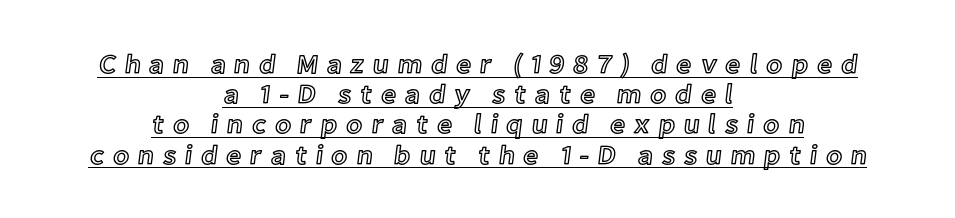
The image shows 27 px text type; set centered, tight line spacing (1.12x), unusually wide letter spacing (+0.31 em), underlined.
